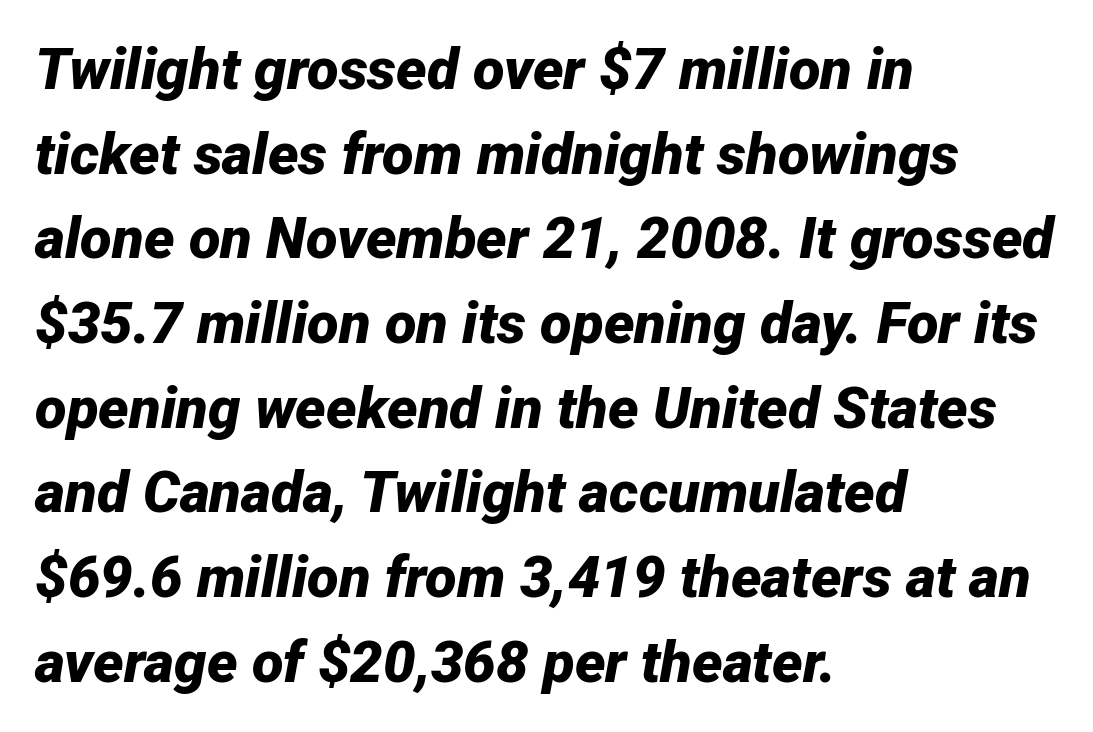
The image shows 58 px bold type, italic (leaning right); set left-aligned, normal line spacing (1.46x), normal letter spacing, not underlined; low stroke contrast and a medium x-height.
